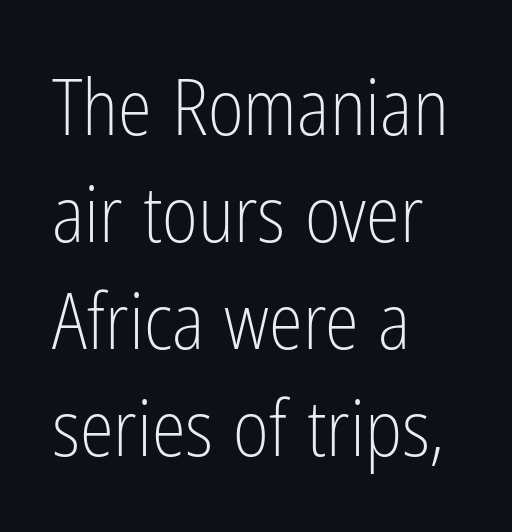
{"serif": "no", "italic": "no", "bold": "no", "weight": "light", "width": "condensed", "stroke_contrast": "low", "x_height": "medium", "monospaced": "no", "underline": "no", "align": "left", "line_spacing": "normal", "line_spacing_ratio": 1.39, "letter_spacing": "normal", "letter_spacing_em": 0.0, "glyph_px": 77}
